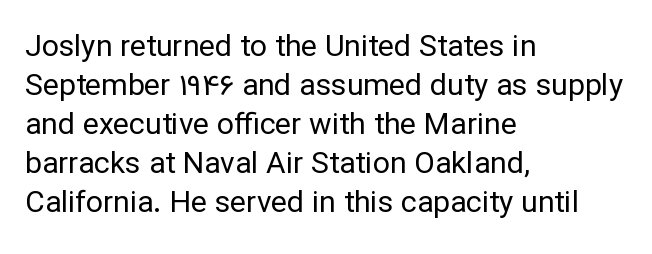
The image shows 30 px regular-weight sans-serif type, upright; set left-aligned, normal line spacing (1.3x), normal letter spacing, not underlined; low stroke contrast and a medium x-height.
